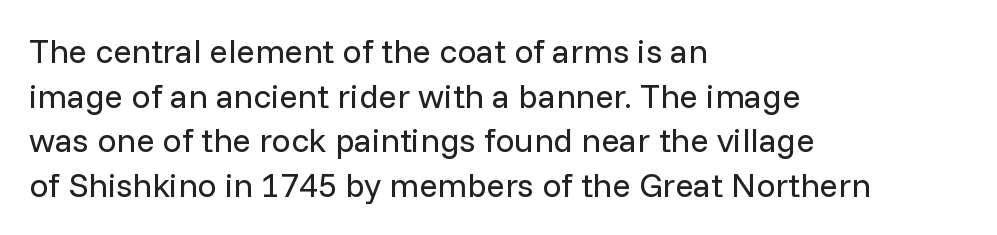
The image shows 34 px regular-weight sans-serif type, upright; set left-aligned, normal line spacing (1.31x), normal letter spacing, not underlined; low stroke contrast and a medium x-height.
